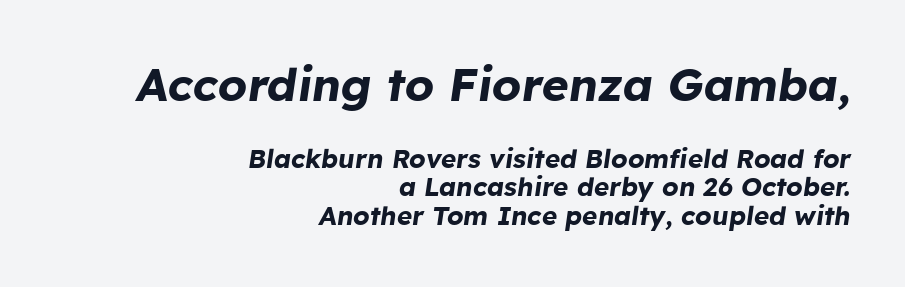
{"italic": "yes", "lean": "right", "slant_degrees": 8, "bold": "yes", "weight": "bold", "width": "normal", "stroke_contrast": "low", "x_height": "medium", "monospaced": "no", "underline": "no", "align": "right", "line_spacing": "tight", "line_spacing_ratio": 1.09, "letter_spacing": "normal", "letter_spacing_em": 0.0, "larger_block": "first", "size_ratio": 1.77, "glyph_px": 46}
